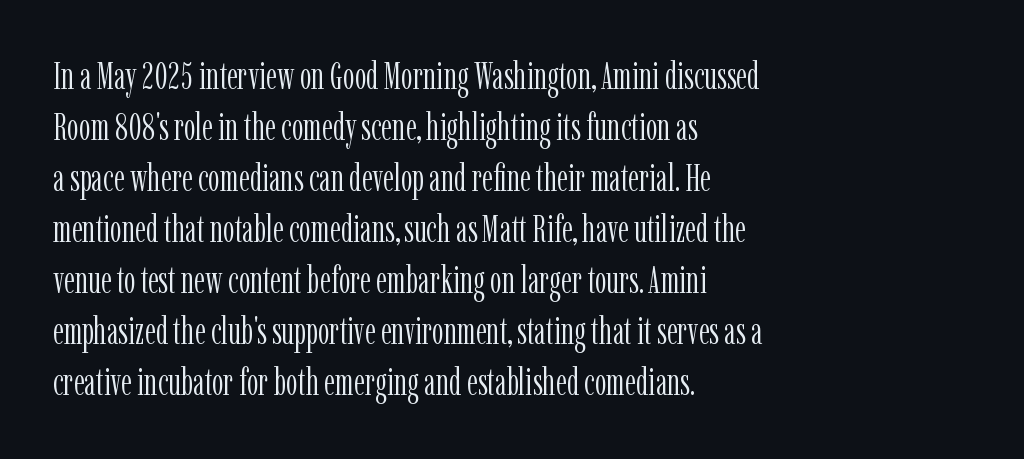
Q: Is the text bold? A: No.
Q: Is the text italic (slanted)? A: No, it is upright.
Q: Is the typeface a serif or a sans-serif typeface? A: Serif.
Q: Is the text underlined? A: No.
Q: How is the paragraph aligned? A: Left-aligned.
Q: Is the spacing between letters normal or unusually wide? A: Normal.
Q: Is the spacing between lines tight, normal or loose? A: Normal.
Q: Width (condensed, normal, or wide)? A: Condensed.
Q: Stroke contrast? A: Low.
Q: x-height? A: Medium.
Q: Monospaced? A: No.
